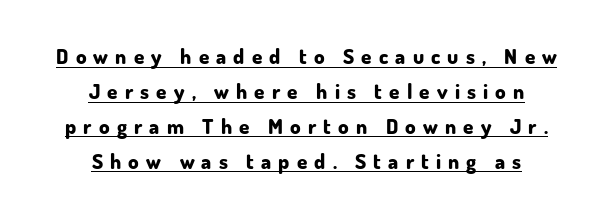
Q: Is the text bold? A: Yes.
Q: Is the text italic (slanted)? A: No, it is upright.
Q: Is the text underlined? A: Yes.
Q: How is the paragraph aligned? A: Centered.
Q: Is the spacing between letters normal or unusually wide? A: Unusually wide.
Q: Is the spacing between lines tight, normal or loose? A: Normal.
